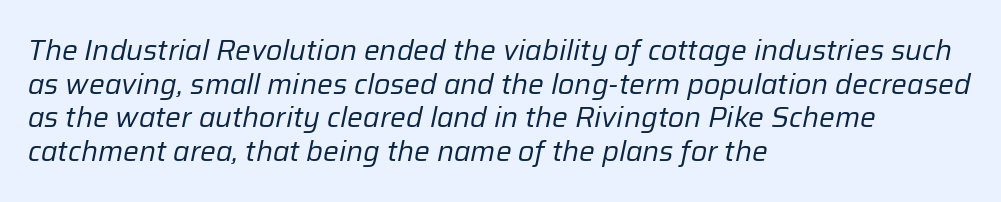
Q: Is the text bold? A: No.
Q: Is the text italic (slanted)? A: Yes, it leans right by about 12 degrees.
Q: Is the text underlined? A: No.
Q: How is the paragraph aligned? A: Left-aligned.
Q: Is the spacing between letters normal or unusually wide? A: Normal.
Q: Width (condensed, normal, or wide)? A: Normal.
Q: Stroke contrast? A: Low.
Q: x-height? A: Medium.
Q: Monospaced? A: No.
